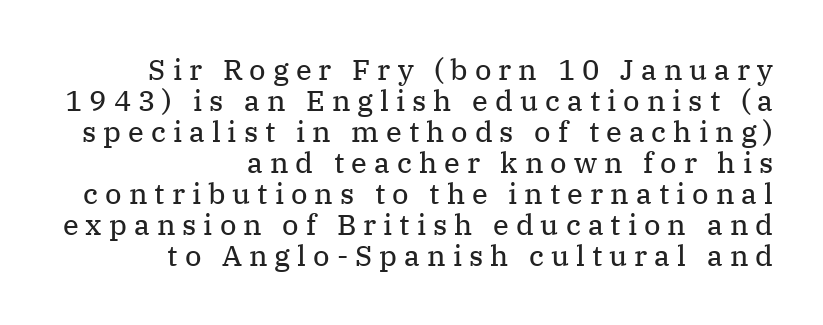
The image shows 29 px regular-weight serif type, upright; set right-aligned, tight line spacing (1.07x), unusually wide letter spacing (+0.24 em), not underlined; medium stroke contrast and a medium x-height.
